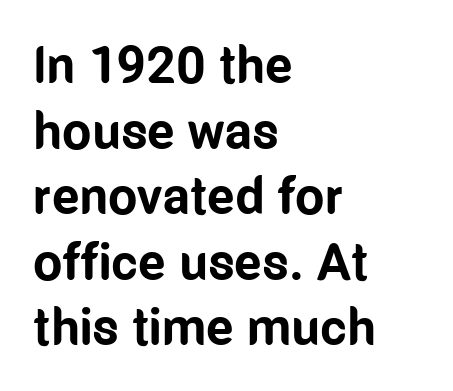
The image shows 52 px bold, condensed sans-serif type, upright; set left-aligned, normal line spacing (1.26x), normal letter spacing, not underlined; low stroke contrast and a medium x-height.
